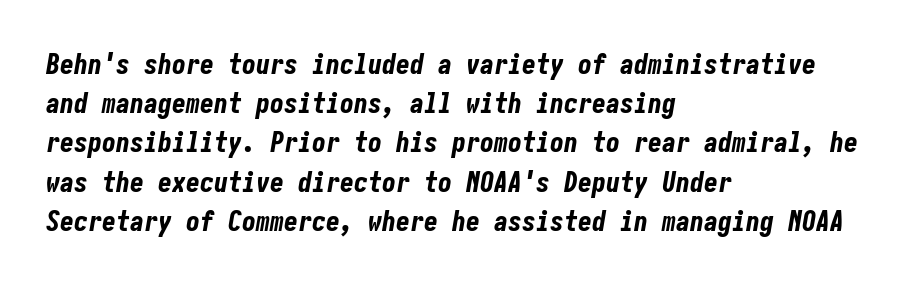
The image shows 28 px bold, condensed type, italic (leaning right); set left-aligned, normal line spacing (1.4x), normal letter spacing, not underlined; low stroke contrast and a medium x-height.
